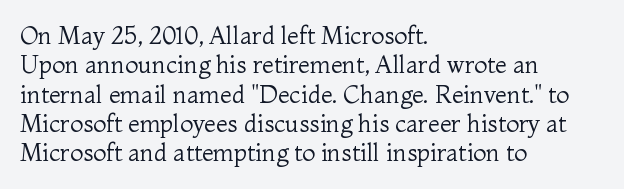
The image shows 24 px text type, upright; set left-aligned, line spacing 1.22x, normal letter spacing, not underlined.
